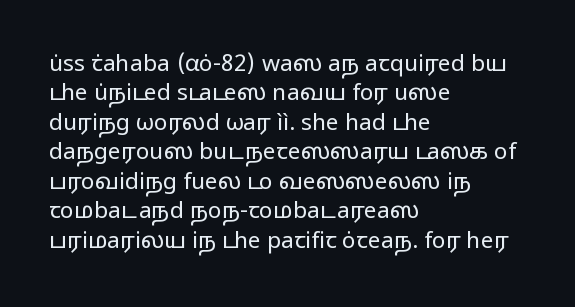
Q: Is the text bold? A: No.
Q: Is the text italic (slanted)? A: No, it is upright.
Q: Is the text underlined? A: No.
Q: How is the paragraph aligned? A: Left-aligned.
Q: Is the spacing between letters normal or unusually wide? A: Normal.
Q: Is the spacing between lines tight, normal or loose? A: Normal.
